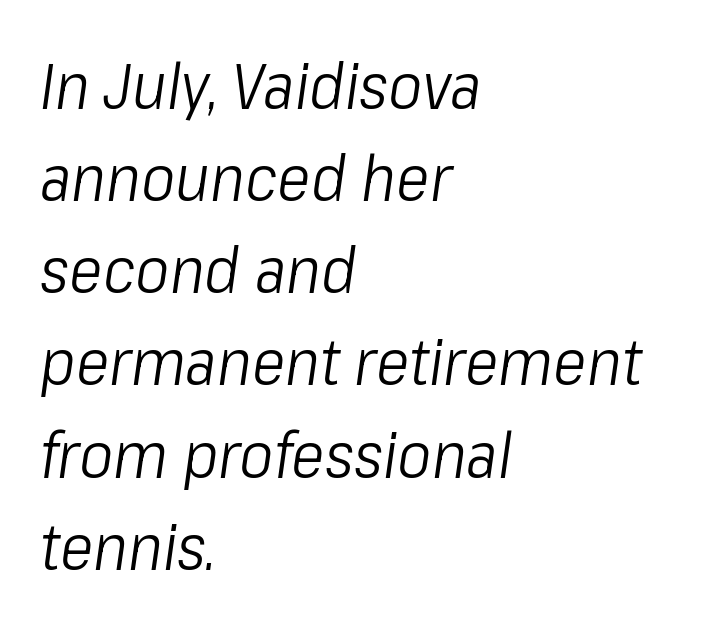
The image shows 64 px light, condensed type, italic (leaning right); set left-aligned, normal line spacing (1.44x), normal letter spacing, not underlined; low stroke contrast and a medium x-height.
